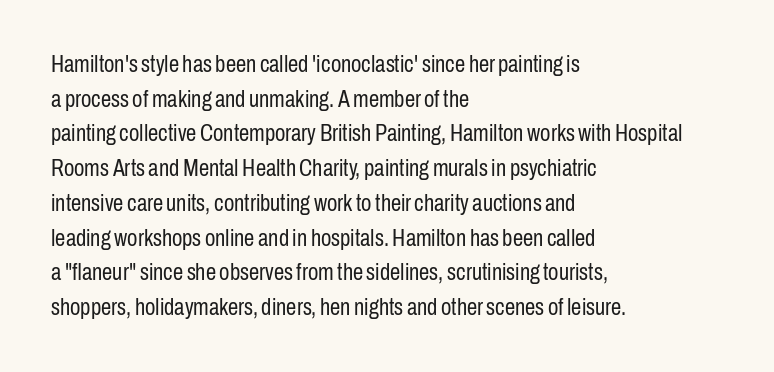
Vertical strokes here are truly vertical. Is the block centered? No — it sits flush against the left margin. Standard letterfit; no display-style spreading of the glyphs. This is not heavy type; no bold has been used.
